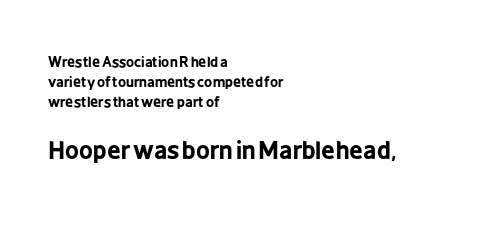
{"italic": "no", "bold": "yes", "underline": "no", "align": "left", "line_spacing": "normal", "line_spacing_ratio": 1.42, "letter_spacing": "normal", "letter_spacing_em": 0.0, "larger_block": "second", "size_ratio": 1.71, "glyph_px": 24}
